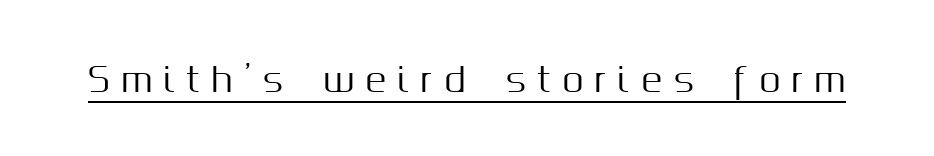
The rendered words wear a rule along their underside. Every stem runs plumb, perpendicular to the baseline. Words appear elongated and porous because spacing is wide. The font family rendered here belongs to the sans-serif group.
